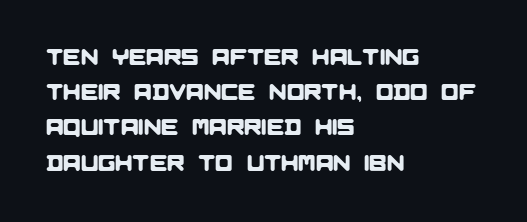
{"underline": "no", "align": "left", "line_spacing": "normal", "line_spacing_ratio": 1.53, "letter_spacing": "normal", "letter_spacing_em": 0.0, "glyph_px": 23}
